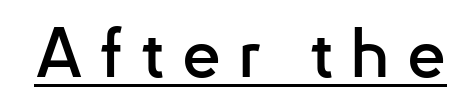
The image shows 69 px sans-serif type, upright; set unusually wide letter spacing (+0.25 em), underlined; low stroke contrast and a small x-height.
